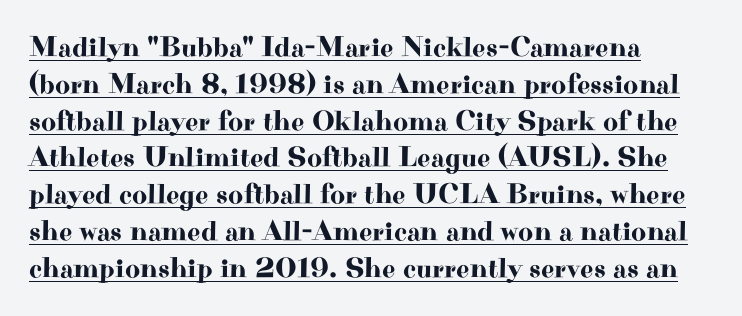
The image shows 29 px wide serif type, upright; set left-aligned, normal line spacing (1.27x), normal letter spacing, underlined; high stroke contrast and a small x-height.
